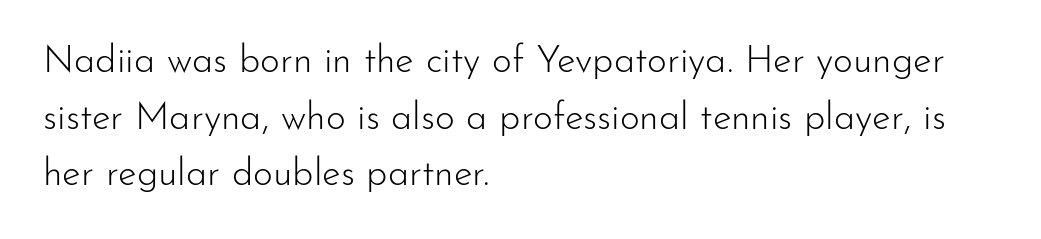
{"serif": "no", "italic": "no", "bold": "no", "weight": "light", "width": "normal", "stroke_contrast": "low", "x_height": "small", "monospaced": "no", "underline": "no", "align": "left", "line_spacing": "normal", "line_spacing_ratio": 1.49, "letter_spacing": "normal", "letter_spacing_em": 0.0, "glyph_px": 38}
